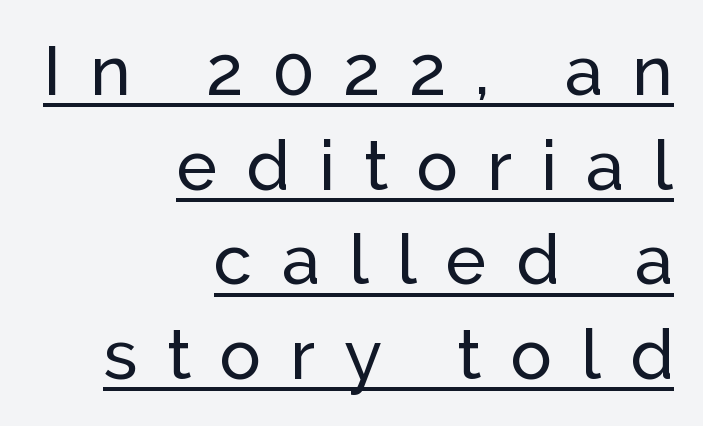
Like a heading marked for emphasis, these lines bear an underscore. To sum up the face: it is a sans, with no serifs. Interline gaps are of average width in this sample. A student would call this right alignment; a typographer would say flush right, rag left. Tracking here is generous; glyphs stand well apart from one another.
